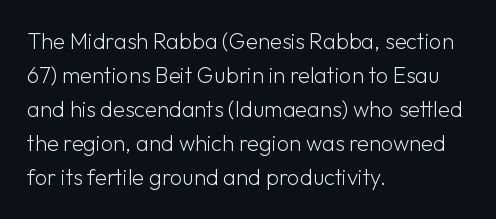
Caption: multi-line text, flush left, ragged right. Rendered with straight, roman letterforms. Beneath every word, the page is bare. Weight: not bold — regular or lighter. Nobody touched the tracking dial on this one. Vertically, the passage feels balanced, rows spaced as you'd expect.
